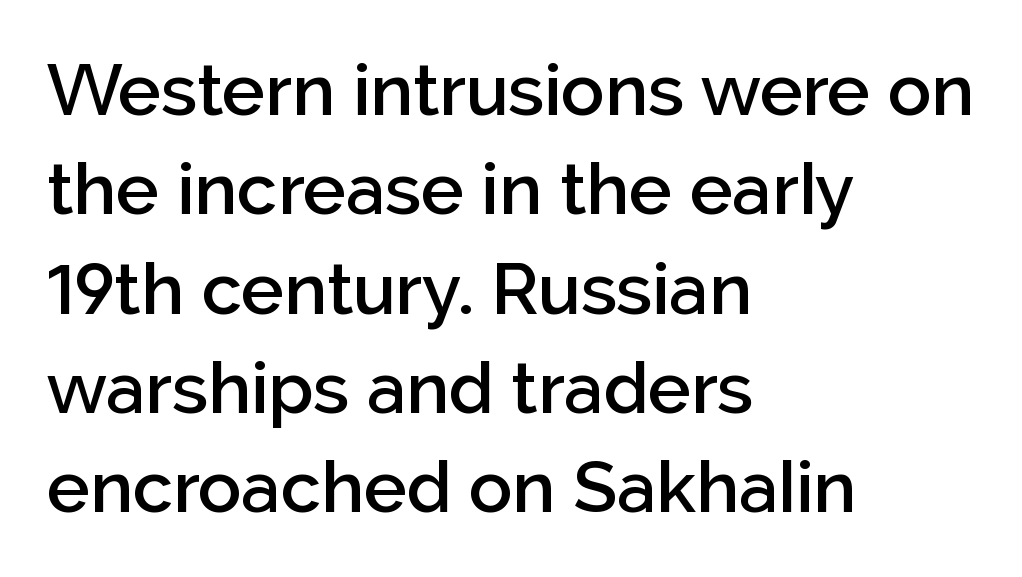
The space between consecutive lines is moderate. Compared with a centered layout, this one pins lines to the left instead. Do the characters align in a grid? No, the font is proportional. The letters carry no serifs — their stems end cleanly without finishing strokes.
